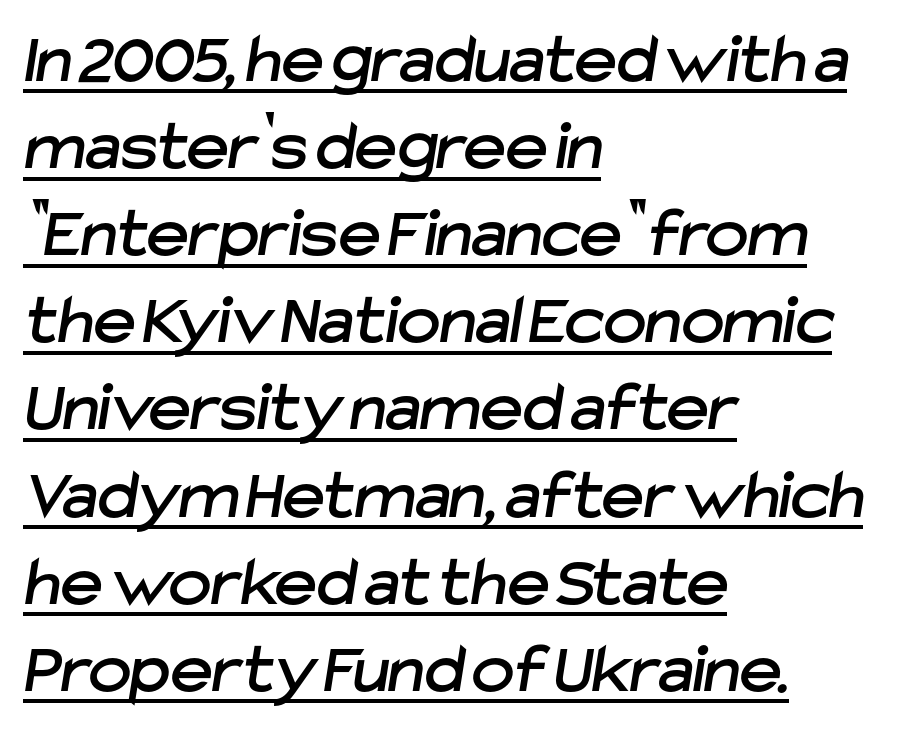
The image shows 72 px sans-serif type; set left-aligned, line spacing 1.21x, normal letter spacing, underlined; low stroke contrast and a medium x-height.
